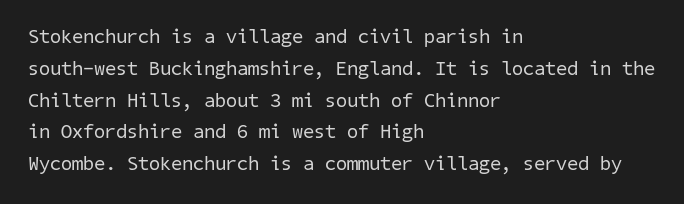
{"bold": "no", "underline": "no", "align": "left", "line_spacing": "normal", "line_spacing_ratio": 1.59, "letter_spacing": "normal", "letter_spacing_em": 0.0, "glyph_px": 20}
